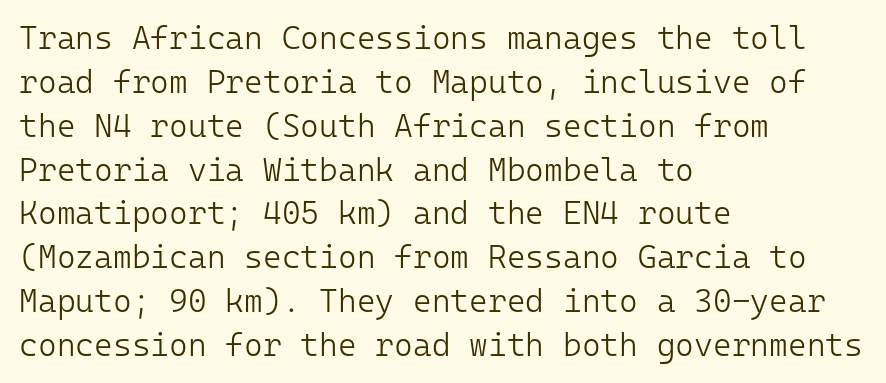
Q: Is the text bold? A: No.
Q: Is the text italic (slanted)? A: No, it is upright.
Q: Is the typeface a serif or a sans-serif typeface? A: Sans-serif.
Q: Is the text underlined? A: No.
Q: How is the paragraph aligned? A: Left-aligned.
Q: Is the spacing between letters normal or unusually wide? A: Normal.
Q: Is the spacing between lines tight, normal or loose? A: Normal.
Q: Width (condensed, normal, or wide)? A: Normal.
Q: Stroke contrast? A: Low.
Q: x-height? A: Medium.
Q: Monospaced? A: Yes.
